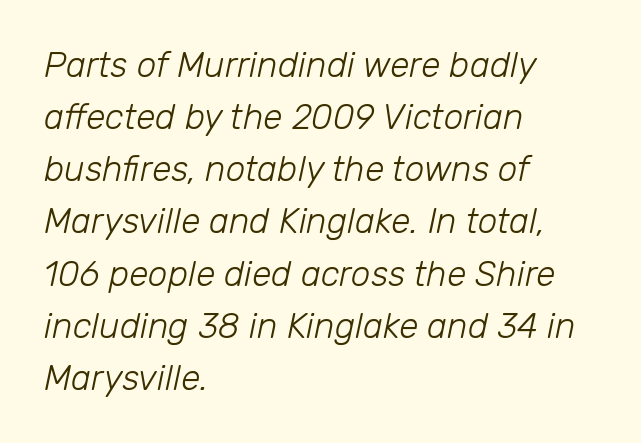
Q: Is the text bold? A: No.
Q: Is the text italic (slanted)? A: Yes, it leans right by about 12 degrees.
Q: Is the text underlined? A: No.
Q: How is the paragraph aligned? A: Left-aligned.
Q: Is the spacing between letters normal or unusually wide? A: Normal.
Q: Is the spacing between lines tight, normal or loose? A: Normal.
Q: Width (condensed, normal, or wide)? A: Normal.
Q: Stroke contrast? A: Low.
Q: x-height? A: Medium.
Q: Monospaced? A: No.
